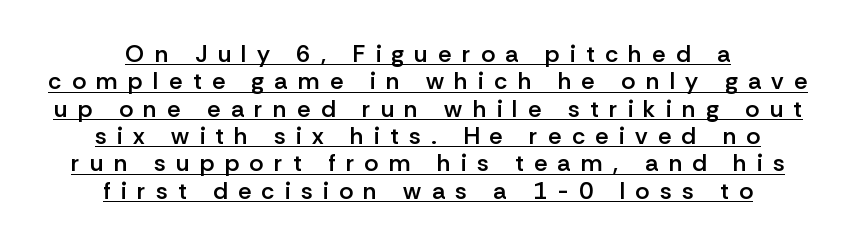
The gaps between neighbouring characters are conspicuously large. Students, this is semibold: more ink than regular, less than bold. The vertical gap from one line to the next is small. Notice how the passage keeps no hard edge, just a central spine. Notice how the stems are strictly vertical — no italics here.
